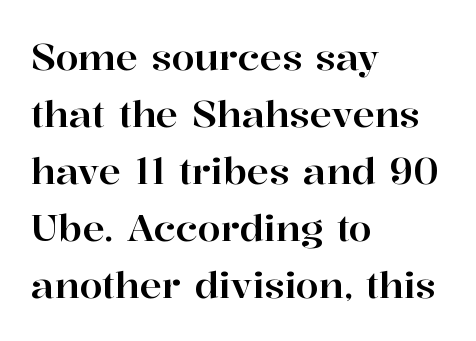
Q: Is the text italic (slanted)? A: No, it is upright.
Q: Is the typeface a serif or a sans-serif typeface? A: Serif.
Q: Is the text underlined? A: No.
Q: How is the paragraph aligned? A: Left-aligned.
Q: Is the spacing between letters normal or unusually wide? A: Normal.
Q: Is the spacing between lines tight, normal or loose? A: Normal.
Q: Width (condensed, normal, or wide)? A: Normal.
Q: Stroke contrast? A: High.
Q: x-height? A: Medium.
Q: Monospaced? A: No.
